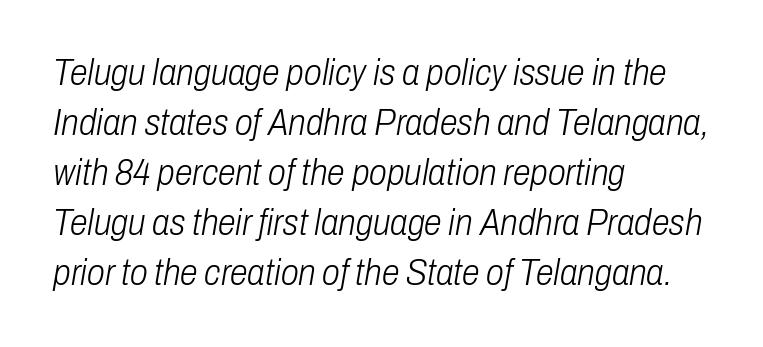
The image shows 36 px light, condensed type, italic (leaning right); set left-aligned, normal line spacing (1.39x), normal letter spacing, not underlined; low stroke contrast and a medium x-height.
